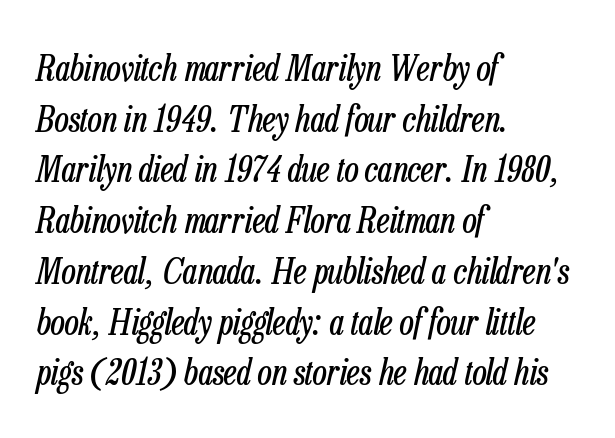
Q: Is the text bold? A: No.
Q: Is the text italic (slanted)? A: Yes, it leans right by about 13 degrees.
Q: Is the text underlined? A: No.
Q: How is the paragraph aligned? A: Left-aligned.
Q: Is the spacing between letters normal or unusually wide? A: Normal.
Q: Is the spacing between lines tight, normal or loose? A: Normal.
Q: Width (condensed, normal, or wide)? A: Condensed.
Q: Stroke contrast? A: Low.
Q: x-height? A: Medium.
Q: Monospaced? A: No.
